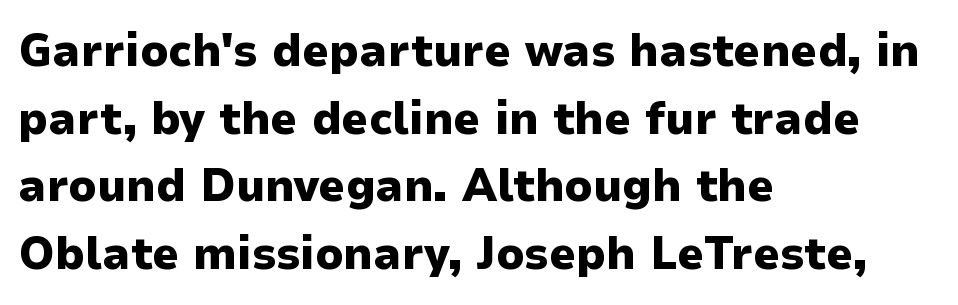
Quick note: interline space is typical. Designer's note — italics off, roman on. Each letter's strokes conclude bluntly, with no projecting serifs. A full-strength bold gives these letters their thick strokes.
